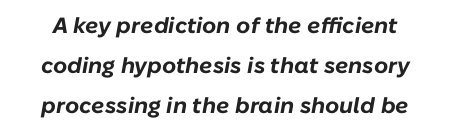
Tracking here is standard; glyphs follow each other at the usual distance. You can tell it's italic because the verticals aren't actually vertical. Heavy, bold letterforms. This rendering features lettering with no underline.
